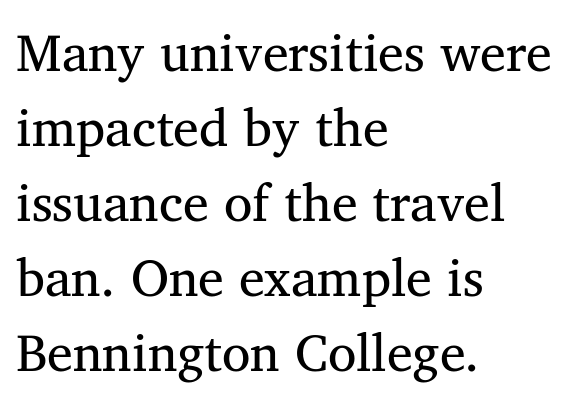
Q: Is the text italic (slanted)? A: No, it is upright.
Q: Is the typeface a serif or a sans-serif typeface? A: Serif.
Q: Is the text underlined? A: No.
Q: How is the paragraph aligned? A: Left-aligned.
Q: Is the spacing between letters normal or unusually wide? A: Normal.
Q: Is the spacing between lines tight, normal or loose? A: Normal.
Q: Width (condensed, normal, or wide)? A: Normal.
Q: Stroke contrast? A: Medium.
Q: x-height? A: Medium.
Q: Monospaced? A: No.
